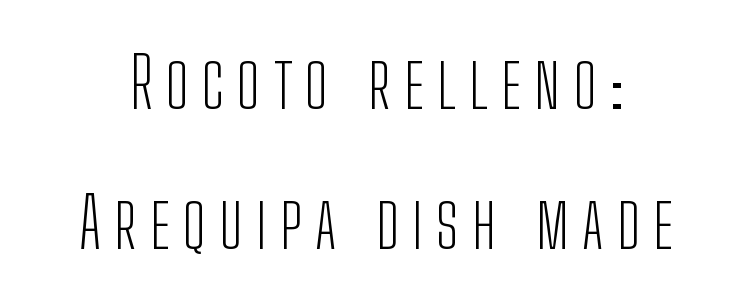
The image shows 69 px light, condensed sans-serif type, upright; set loose line spacing (2.03x), not underlined; low stroke contrast and a medium x-height.
